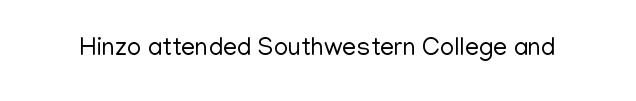
The image shows 25 px text type, upright; set normal letter spacing, not underlined.
